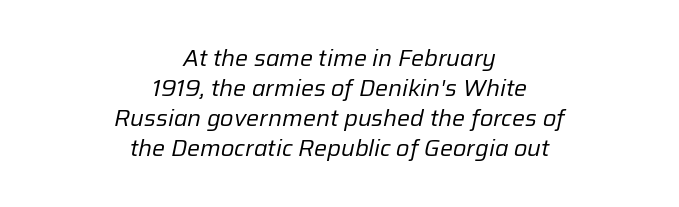
The image shows 23 px text type, italic (leaning right); set centered, normal line spacing (1.31x), normal letter spacing, not underlined.
